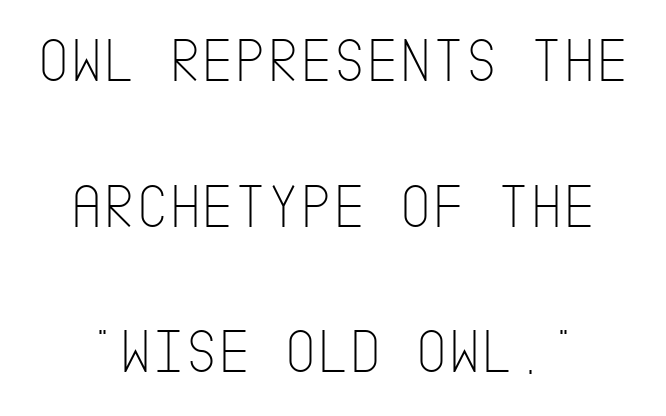
{"serif": "no", "italic": "no", "bold": "no", "weight": "thin", "width": "condensed", "stroke_contrast": "low", "x_height": "large", "underline": "no", "line_spacing": "loose", "line_spacing_ratio": 2.31, "letter_spacing": "normal", "letter_spacing_em": 0.0, "glyph_px": 63}
